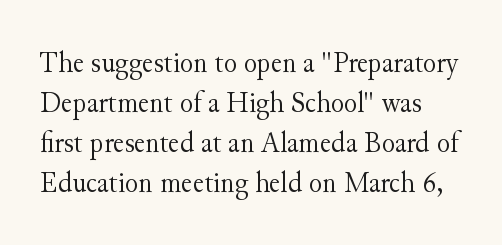
The image shows 31 px light serif type, upright; set normal line spacing (1.29x), normal letter spacing, not underlined; medium stroke contrast and a small x-height.
